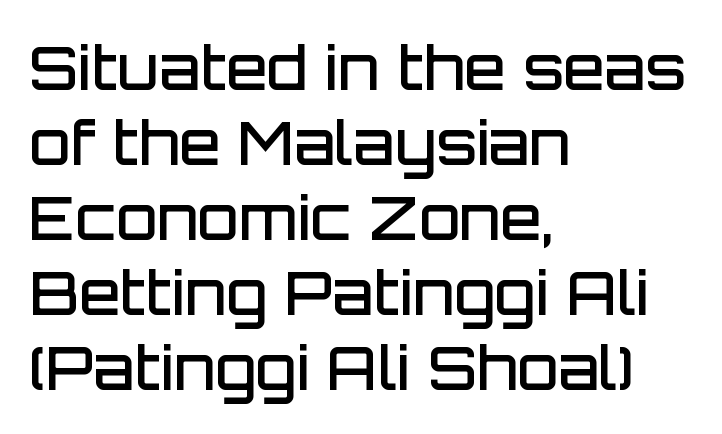
The characters display no serif detailing; their extremities are plain. Underline: absent. Casual observation: everything's shoved over to the left. The horizontal fit of the characters is conventional and even. Is this a fixed-width face? No — the glyphs have proportional, varying widths.
